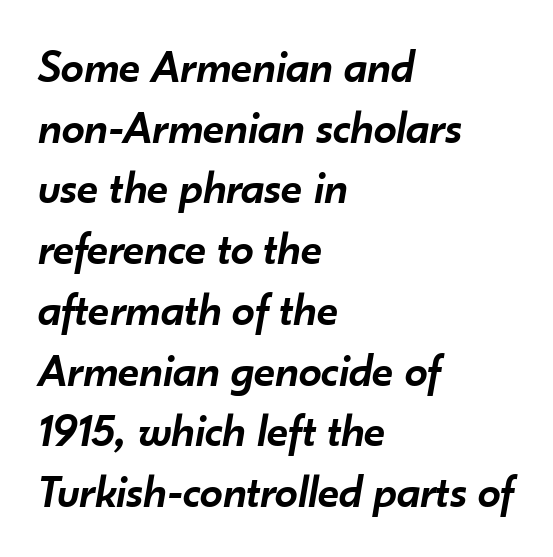
Q: Is the text bold? A: Semi-bold.
Q: Is the text italic (slanted)? A: Yes, it leans right by about 10 degrees.
Q: Is the text underlined? A: No.
Q: How is the paragraph aligned? A: Left-aligned.
Q: Is the spacing between letters normal or unusually wide? A: Normal.
Q: Is the spacing between lines tight, normal or loose? A: Normal.
Q: Width (condensed, normal, or wide)? A: Normal.
Q: Stroke contrast? A: Low.
Q: x-height? A: Small.
Q: Monospaced? A: No.
